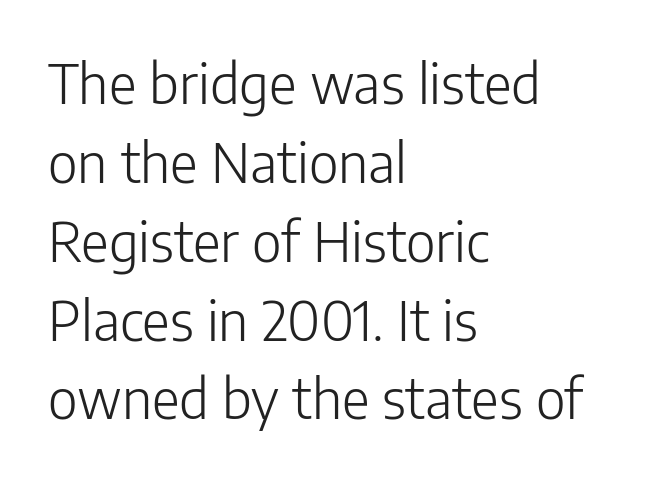
{"serif": "no", "italic": "no", "bold": "no", "weight": "light", "width": "normal", "stroke_contrast": "low", "x_height": "medium", "monospaced": "no", "underline": "no", "align": "left", "line_spacing": "normal", "line_spacing_ratio": 1.46, "letter_spacing": "normal", "letter_spacing_em": 0.0, "glyph_px": 54}
